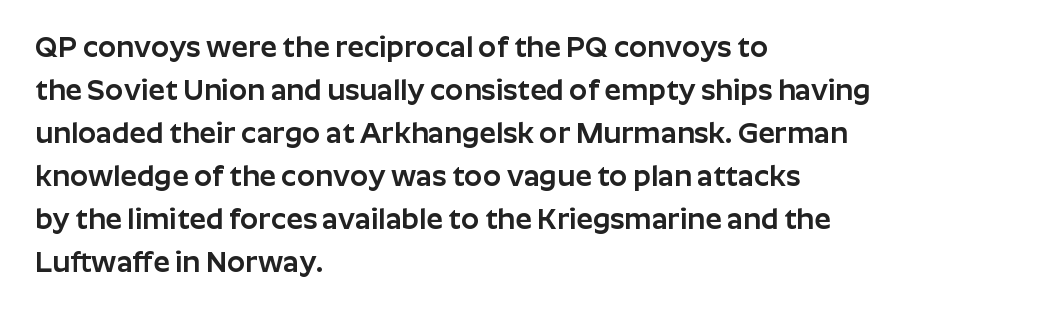
Nope, no serifs anywhere on these letters. If you drew a ruler down the left edge, every line would touch it. This is roman type, the default non-slanted kind. Plain, unruled lines of type.
